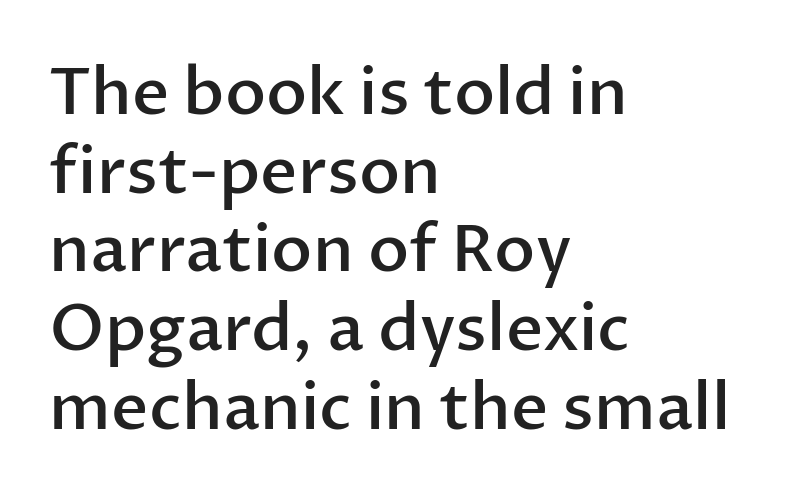
{"serif": "no", "italic": "no", "bold": "semi", "weight": "semibold", "width": "normal", "stroke_contrast": "low", "x_height": "medium", "monospaced": "no", "underline": "no", "align": "left", "line_spacing_ratio": 1.21, "letter_spacing": "normal", "letter_spacing_em": 0.0, "glyph_px": 65}
